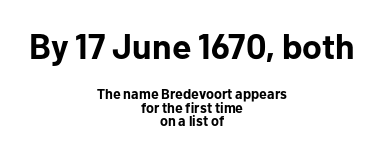
The image shows 35 px bold sans-serif type, upright; set centered, tight line spacing (0.99x), normal letter spacing, not underlined; the first (top) block is 2.5x larger; low stroke contrast and a medium x-height.
